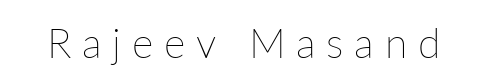
{"italic": "no", "bold": "no", "weight": "thin", "width": "normal", "stroke_contrast": "low", "x_height": "medium", "monospaced": "no", "underline": "no", "letter_spacing": "wide", "letter_spacing_em": 0.26, "glyph_px": 41}
